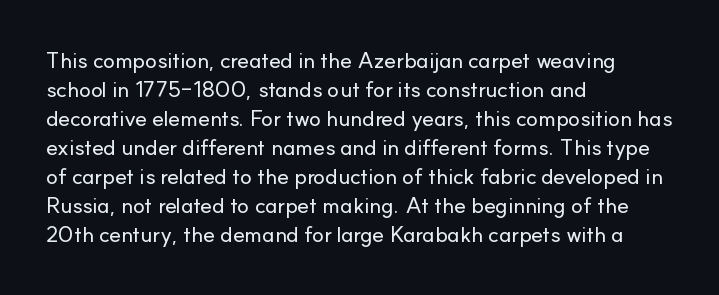
It's the straight-up-and-down kind of type. The horizontal fit of the characters is conventional and even. These lines are set flush left with a ragged right edge. Glance below the letters and you will spot only blank space.
